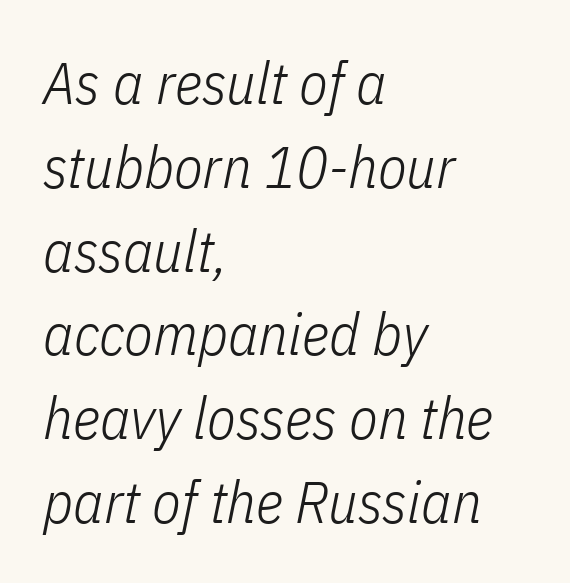
The image shows 59 px light, condensed type, italic (leaning right); set left-aligned, normal line spacing (1.42x), normal letter spacing, not underlined; low stroke contrast and a medium x-height.
